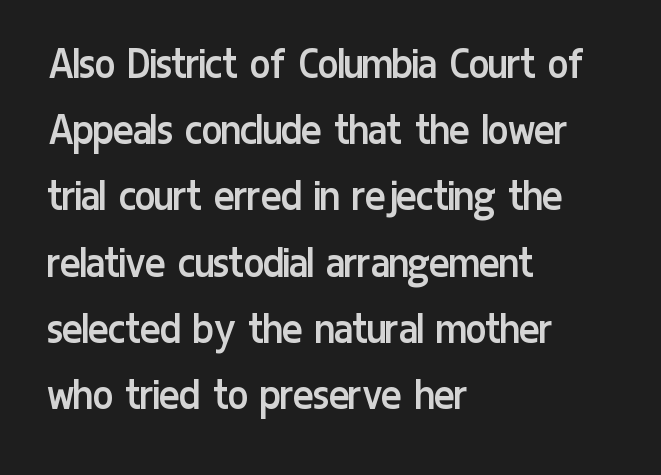
The image shows 48 px regular-weight, condensed sans-serif type, upright; set left-aligned, normal line spacing (1.38x), normal letter spacing, not underlined; low stroke contrast and a medium x-height.
